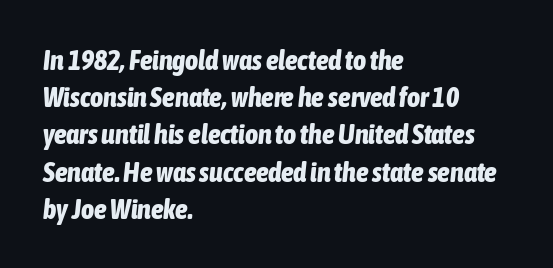
Q: Is the text bold? A: Yes.
Q: Is the text italic (slanted)? A: Yes, it leans right by about 6 degrees.
Q: Is the text underlined? A: No.
Q: How is the paragraph aligned? A: Left-aligned.
Q: Is the spacing between letters normal or unusually wide? A: Normal.
Q: Is the spacing between lines tight, normal or loose? A: Normal.
Q: Width (condensed, normal, or wide)? A: Condensed.
Q: Stroke contrast? A: Low.
Q: x-height? A: Medium.
Q: Monospaced? A: No.
